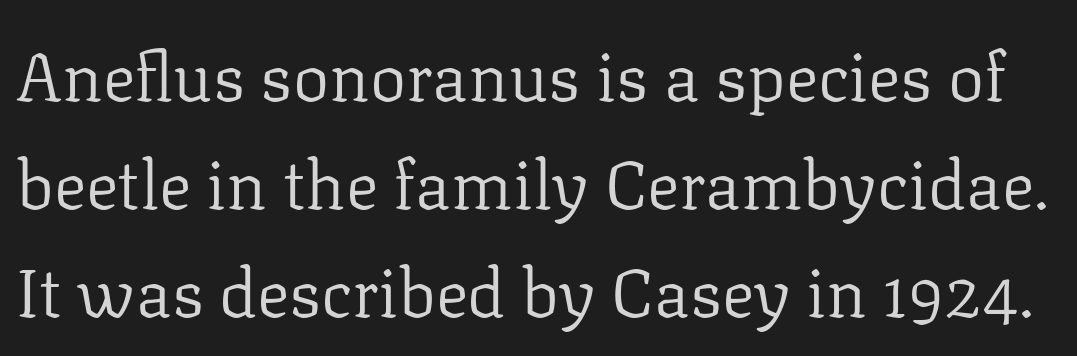
Q: Is the text bold? A: No.
Q: Is the text italic (slanted)? A: No, it is upright.
Q: Is the typeface a serif or a sans-serif typeface? A: Serif.
Q: Is the text underlined? A: No.
Q: Is the spacing between letters normal or unusually wide? A: Normal.
Q: Is the spacing between lines tight, normal or loose? A: Normal.
Q: Width (condensed, normal, or wide)? A: Normal.
Q: Stroke contrast? A: Low.
Q: x-height? A: Medium.
Q: Monospaced? A: No.
